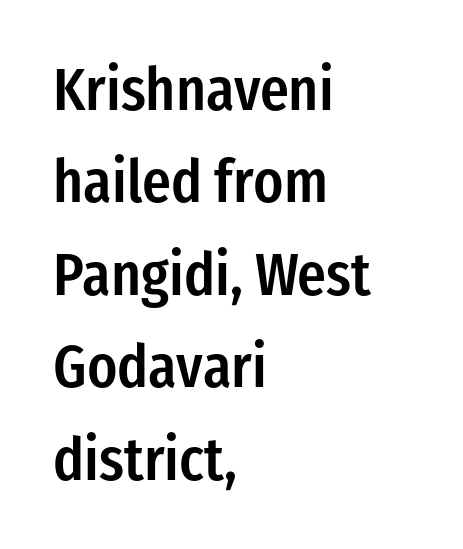
The image shows 60 px semibold, condensed sans-serif type, upright; set left-aligned, normal line spacing (1.54x), normal letter spacing, not underlined; low stroke contrast and a medium x-height.
